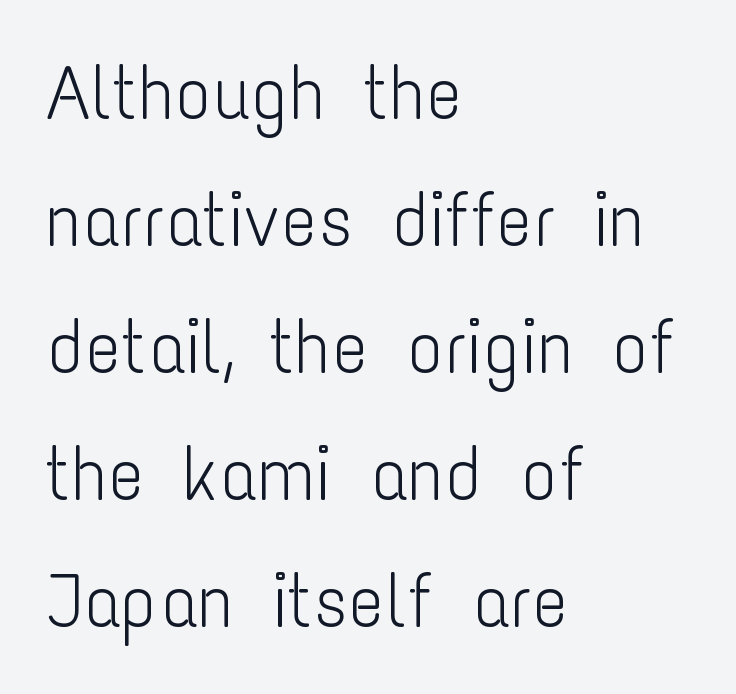
Q: Is the text bold? A: No.
Q: Is the text italic (slanted)? A: No, it is upright.
Q: Is the typeface a serif or a sans-serif typeface? A: Sans-serif.
Q: Is the text underlined? A: No.
Q: How is the paragraph aligned? A: Left-aligned.
Q: Is the spacing between letters normal or unusually wide? A: Normal.
Q: Is the spacing between lines tight, normal or loose? A: Normal.
Q: Width (condensed, normal, or wide)? A: Condensed.
Q: Stroke contrast? A: Low.
Q: x-height? A: Medium.
Q: Monospaced? A: No.
